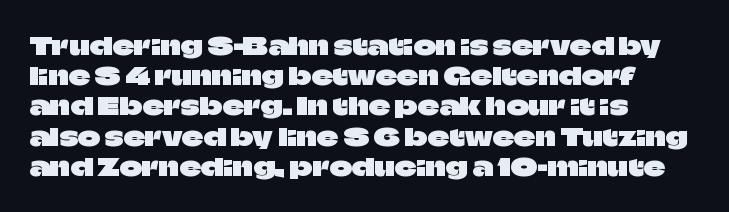
The image shows 24 px text type, upright; set left-aligned, normal line spacing (1.26x), normal letter spacing, not underlined.
